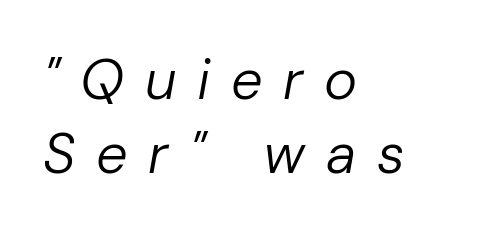
The image shows 56 px regular-weight type, italic (leaning right); set left-aligned, normal line spacing (1.32x), unusually wide letter spacing (+0.37 em), not underlined; low stroke contrast and a medium x-height.
